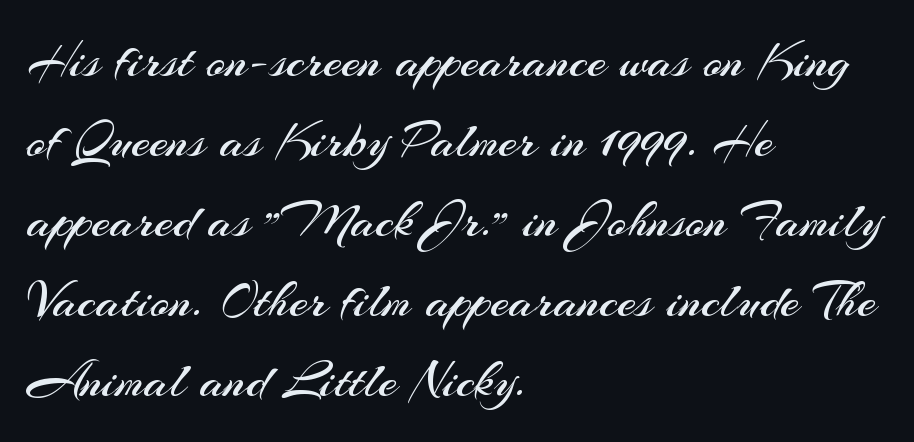
The image shows 53 px regular-weight sans-serif type; set left-aligned, normal line spacing (1.51x), normal letter spacing, not underlined; medium stroke contrast and a small x-height.
